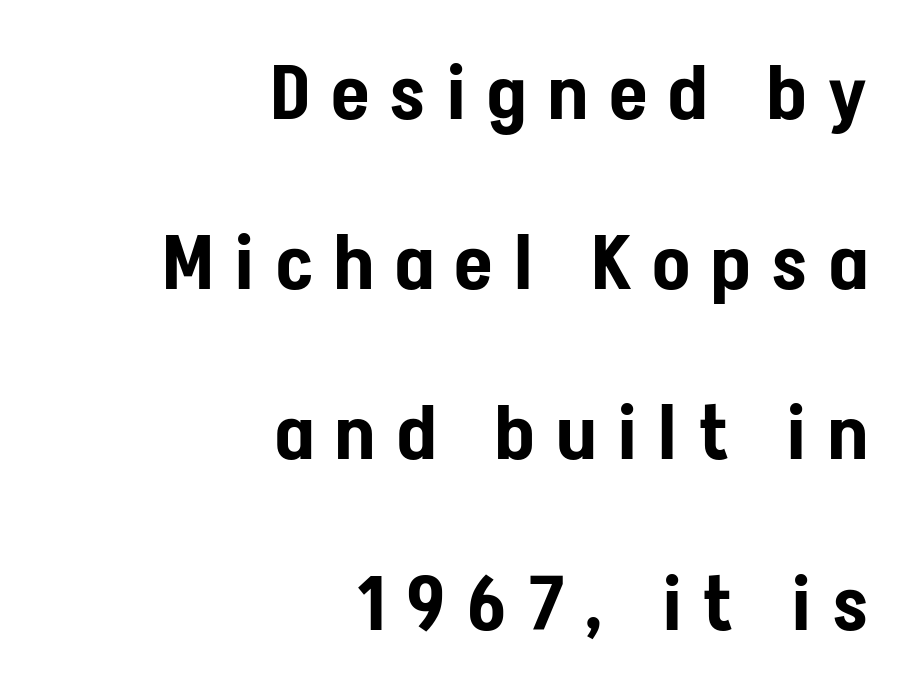
Check where the strokes stop: nothing finishes them off — pure sans. The vertical gap from one line to the next is large. These lines are rendered in a variable-pitch font. A typesetter would call this heavily tracked-out type. Does the copy run flush right? Yes — the right margin is perfectly even. The lettering holds an erect, upright posture throughout.
